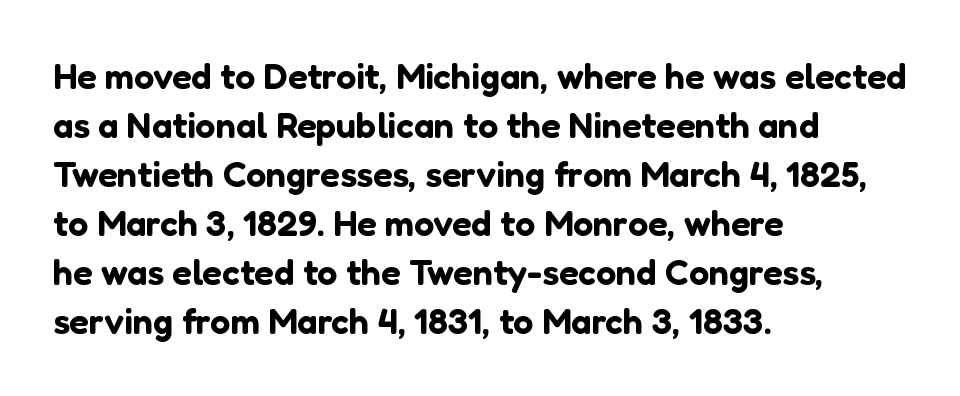
Which margin do the lines hug? The left one — the right edge is uneven. Tracking here is standard; glyphs follow each other at the usual distance. This sample uses a sans-serif face. This rendering features lettering with no underline. Every stem runs plumb, perpendicular to the baseline. Spacing verdict: proportional, widths tailored to each character.
